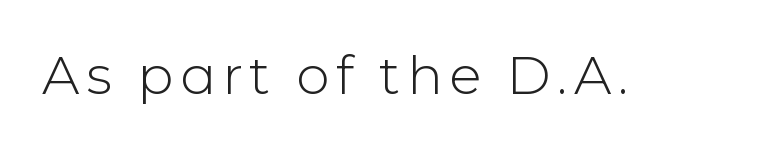
{"serif": "no", "italic": "no", "bold": "no", "weight": "light", "width": "normal", "stroke_contrast": "low", "x_height": "medium", "monospaced": "no", "underline": "no", "glyph_px": 53}
